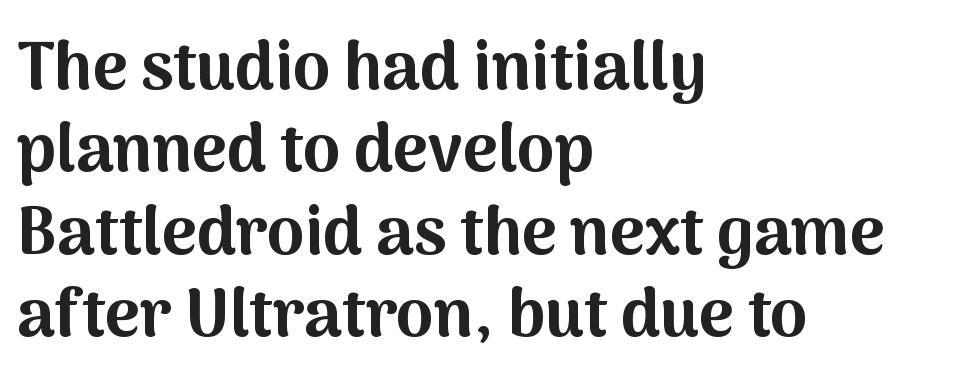
The image shows 67 px bold sans-serif type, upright; set left-aligned, line spacing 1.23x, normal letter spacing, not underlined; medium stroke contrast and a medium x-height.
